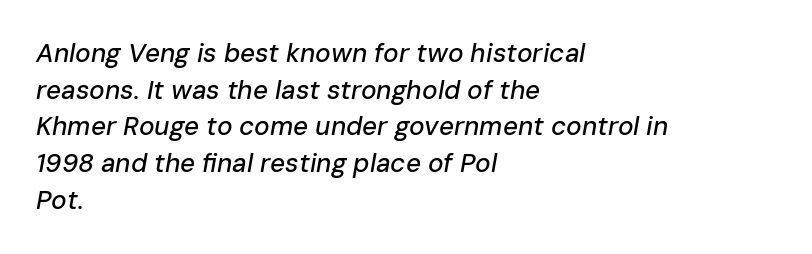
Characters follow at the spacing the type designer built in. The lettering tilts uniformly, giving the passage an italic look. Anything drawn beneath the words? Only blank space. The lines sit at an ordinary, default distance from one another. Where is the straight margin? On the left.
